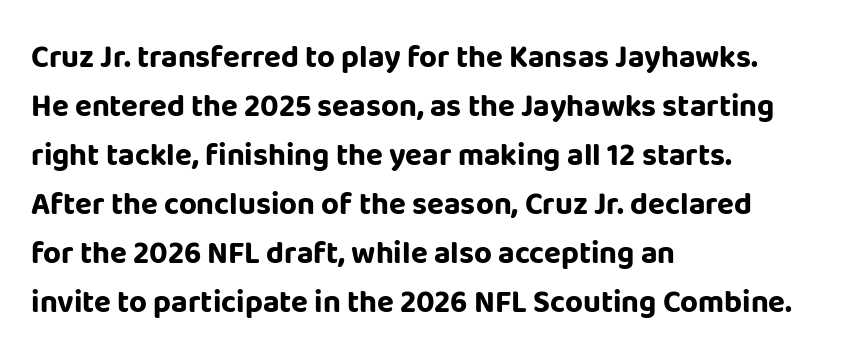
{"serif": "no", "italic": "no", "bold": "yes", "weight": "bold", "width": "normal", "stroke_contrast": "low", "x_height": "large", "monospaced": "no", "underline": "no", "align": "left", "line_spacing": "normal", "line_spacing_ratio": 1.58, "letter_spacing": "normal", "letter_spacing_em": 0.0, "glyph_px": 31}
